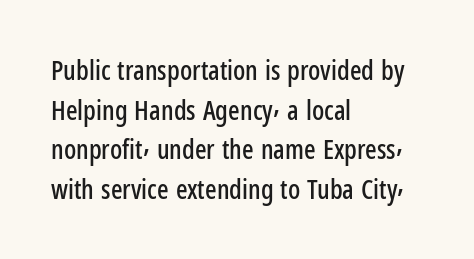
{"italic": "no", "underline": "no", "align": "left", "line_spacing": "normal", "line_spacing_ratio": 1.47, "letter_spacing": "normal", "letter_spacing_em": 0.0, "glyph_px": 27}
